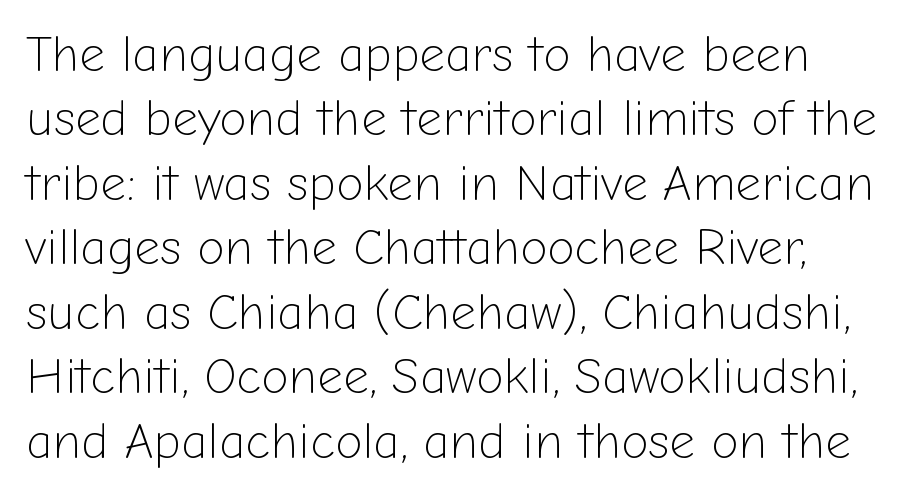
The image shows 50 px light sans-serif type, upright; set normal line spacing (1.29x), normal letter spacing, not underlined; low stroke contrast and a medium x-height.
